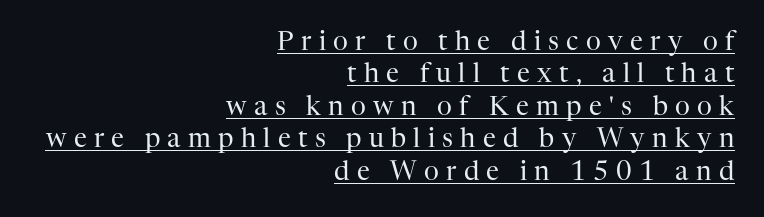
The tracking reads as deliberately expanded to a designer's eye. The rag falls on the left side of this text block. The space between consecutive lines is moderate. Every stem runs plumb, perpendicular to the baseline. Somebody hit Ctrl+U on this one — the words are underlined. Is this a heavy cut? Hardly; it is regular or lighter.
